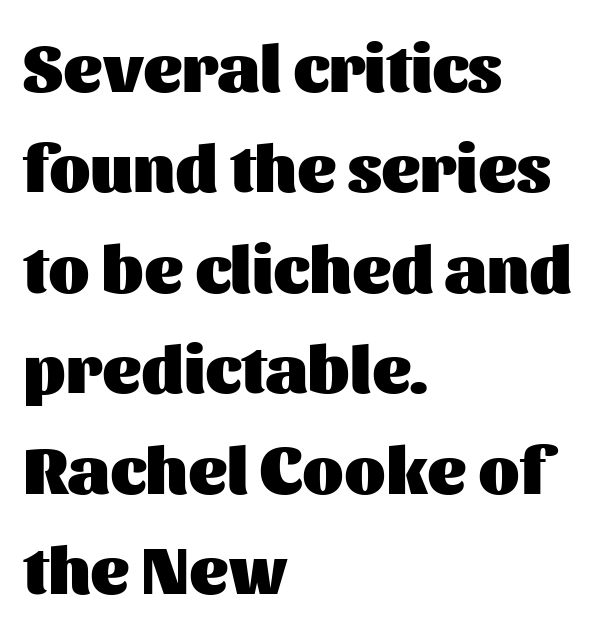
{"serif": "no", "italic": "no", "bold": "yes", "weight": "heavy", "width": "normal", "stroke_contrast": "medium", "x_height": "medium", "monospaced": "no", "underline": "no", "align": "left", "line_spacing": "normal", "line_spacing_ratio": 1.5, "letter_spacing": "normal", "letter_spacing_em": 0.0, "glyph_px": 67}
